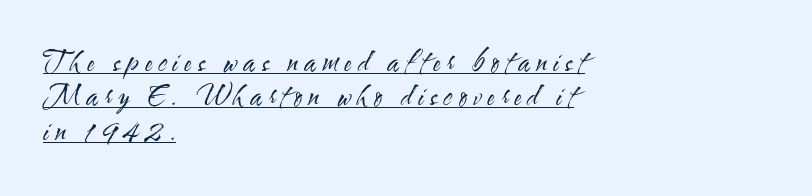
{"serif": "no", "bold": "no", "weight": "regular", "width": "condensed", "stroke_contrast": "medium", "x_height": "small", "monospaced": "no", "underline": "yes", "align": "left", "line_spacing_ratio": 1.23, "letter_spacing": "wide", "letter_spacing_em": 0.23, "glyph_px": 28}
